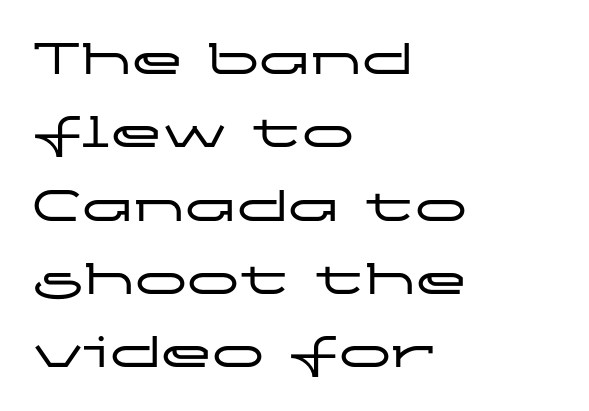
The image shows 52 px wide sans-serif type, upright; set left-aligned, normal line spacing (1.41x), normal letter spacing, not underlined; low stroke contrast and a medium x-height.
